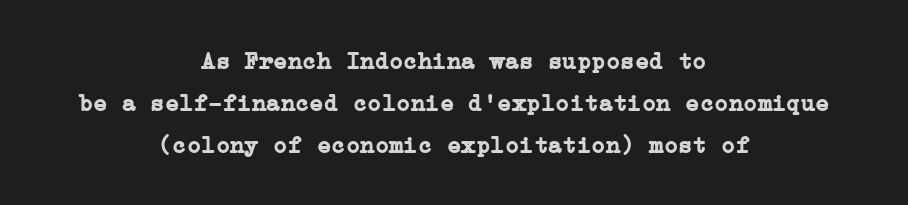
{"italic": "no", "bold": "yes", "underline": "no", "align": "center", "line_spacing_ratio": 1.76, "letter_spacing": "normal", "letter_spacing_em": 0.0, "glyph_px": 24}
